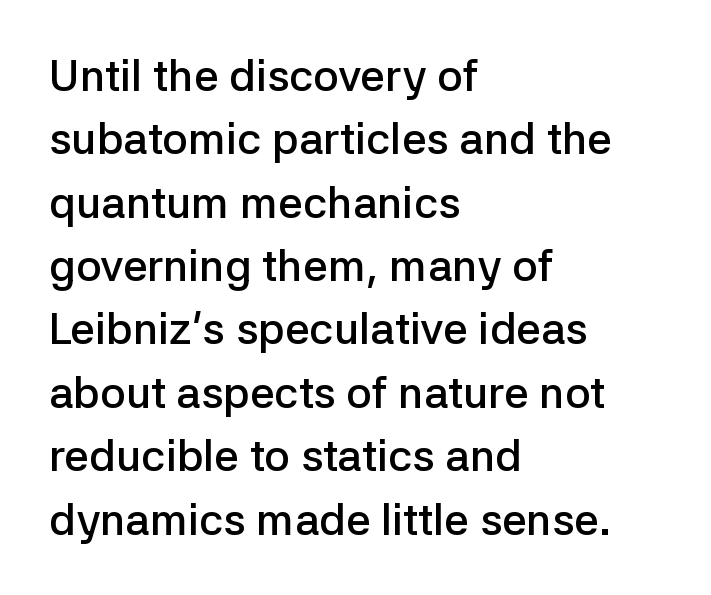
{"serif": "no", "italic": "no", "bold": "semi", "weight": "semibold", "width": "normal", "stroke_contrast": "low", "x_height": "medium", "monospaced": "no", "underline": "no", "align": "left", "line_spacing": "normal", "line_spacing_ratio": 1.44, "letter_spacing": "normal", "letter_spacing_em": 0.0, "glyph_px": 44}
